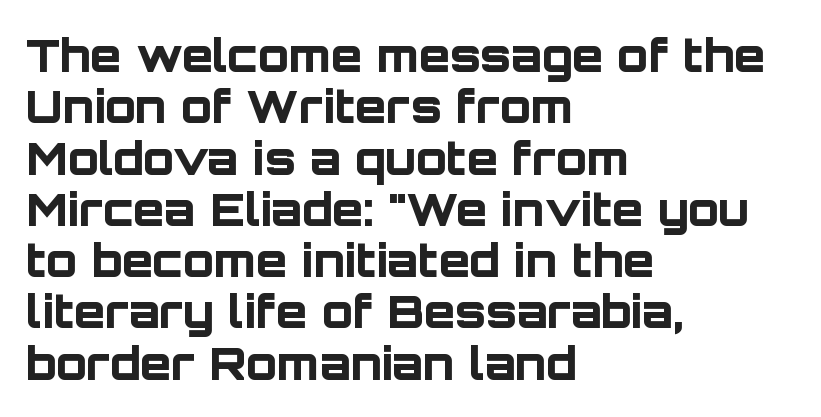
{"serif": "no", "italic": "no", "bold": "yes", "weight": "bold", "width": "normal", "stroke_contrast": "low", "x_height": "large", "monospaced": "no", "underline": "no", "align": "left", "line_spacing": "tight", "line_spacing_ratio": 1.14, "letter_spacing": "normal", "letter_spacing_em": 0.0, "glyph_px": 45}
